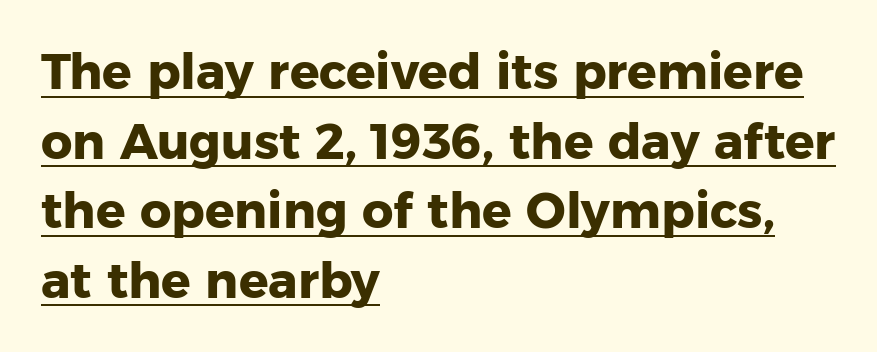
Q: Is the text bold? A: Yes.
Q: Is the text italic (slanted)? A: No, it is upright.
Q: Is the typeface a serif or a sans-serif typeface? A: Sans-serif.
Q: Is the text underlined? A: Yes.
Q: How is the paragraph aligned? A: Left-aligned.
Q: Is the spacing between letters normal or unusually wide? A: Normal.
Q: Is the spacing between lines tight, normal or loose? A: Normal.
Q: Width (condensed, normal, or wide)? A: Normal.
Q: Stroke contrast? A: Low.
Q: x-height? A: Medium.
Q: Monospaced? A: No.
